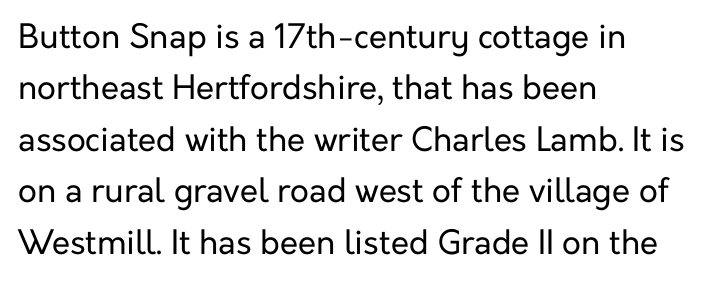
Posture: upright roman. Check under the words: just untouched page. No extra tracking has been applied to these lines. The space between consecutive lines is moderate.
